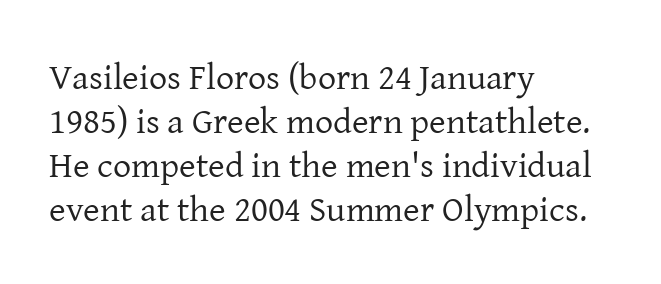
The image shows 36 px regular-weight serif type, upright; set left-aligned, line spacing 1.22x, normal letter spacing, not underlined; low stroke contrast and a medium x-height.
